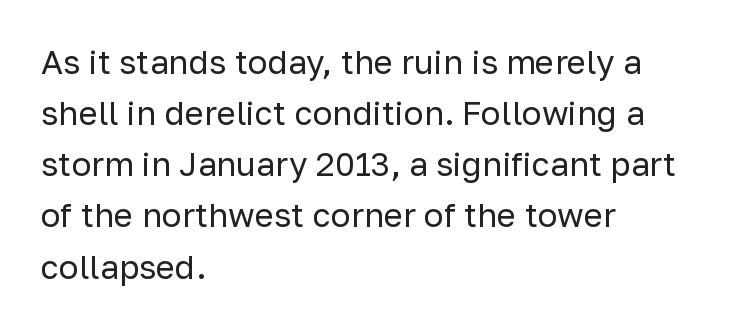
The lines sit at an ordinary, default distance from one another. The strip under each line holds only bare page. The type sits square on the baseline with zero lean. The typeface chosen for these lines omits serifs. The paragraph shown leans on its left margin. You could call the tracking neutral — neither tight nor loose.
